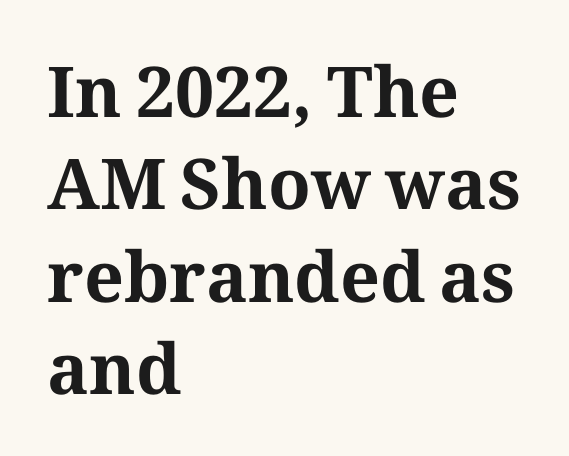
{"serif": "yes", "italic": "no", "bold": "yes", "weight": "bold", "width": "normal", "stroke_contrast": "medium", "x_height": "medium", "monospaced": "no", "underline": "no", "align": "left", "line_spacing": "normal", "line_spacing_ratio": 1.32, "letter_spacing": "normal", "letter_spacing_em": 0.0, "glyph_px": 70}
